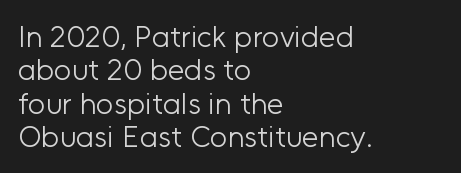
A typesetter would call this zero additional tracking. Has an underline been added? It has not. All the whitespace from short lines collects on the right. Vertical strokes here are truly vertical.
